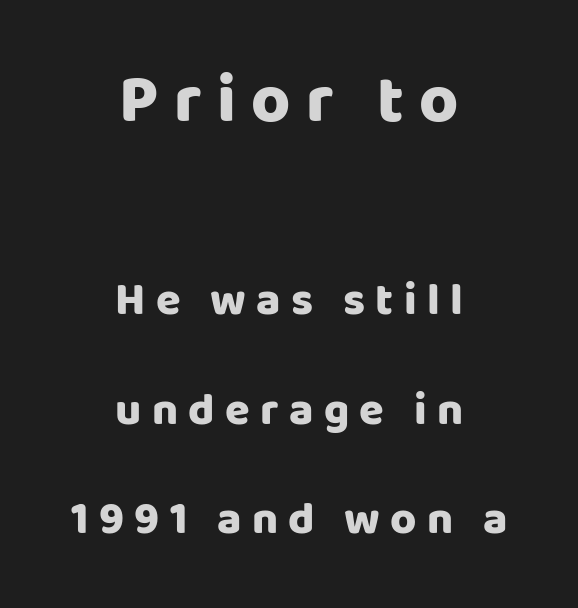
The image shows 67 px heavy sans-serif type, upright; set centered, loose line spacing (2.43x), unusually wide letter spacing (+0.23 em), not underlined; the first (top) block is 1.49x larger; low stroke contrast and a large x-height.
